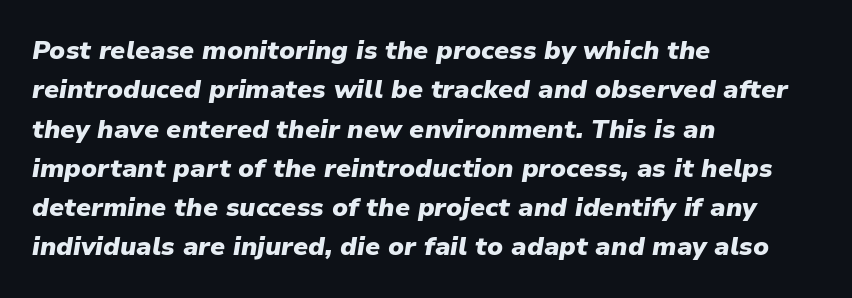
Designer's note — italics engaged. No word sits above an underline. Leading matches the norm, producing a regular column. These lines are set flush left with a ragged right edge.
